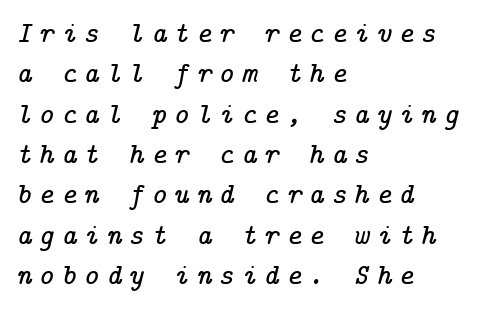
The image shows 29 px serif type, italic (leaning right); set left-aligned, normal line spacing (1.39x), unusually wide letter spacing (+0.25 em), not underlined; low stroke contrast and a medium x-height.
